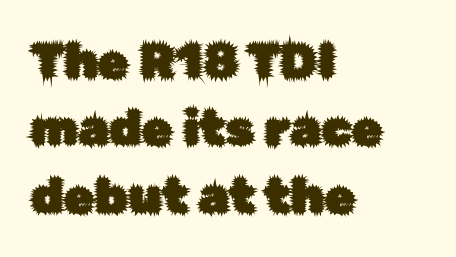
The image shows 50 px sans-serif type, upright; set left-aligned, normal line spacing (1.35x), normal letter spacing, not underlined; low stroke contrast and a medium x-height.
